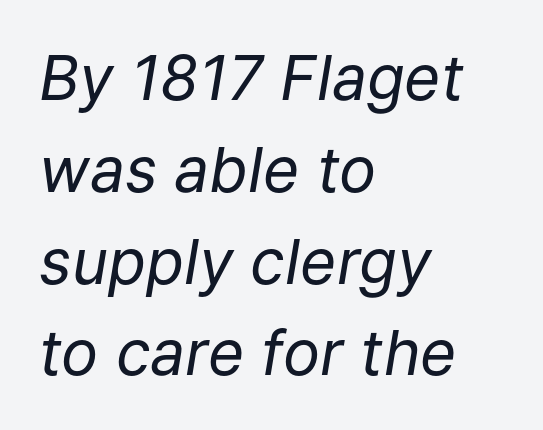
The rag falls on the right side of this text block. If you measured baseline to baseline, you'd find a middling distance. The zone under the glyphs is completely vacant. A typesetter would mark this as italic. Is this a fixed-width face? No — the glyphs have proportional, varying widths.
